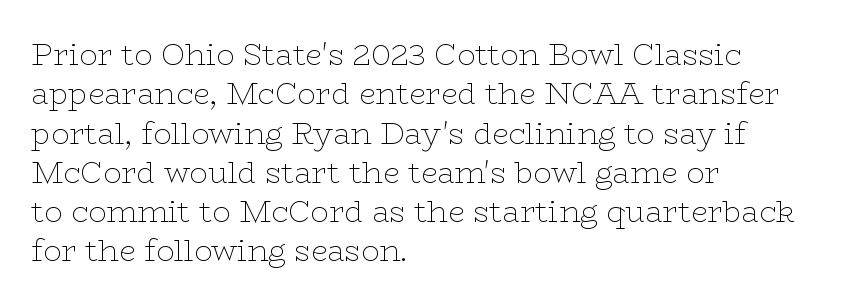
Notice how the passage keeps a crisp vertical edge on the left only. In terms of letterform style, serifs are clearly present. Underlining? Definitely not there. This rendering leaves character spacing at its baseline value. Baseline-to-baseline distance is the conventional proportion of letter height.
